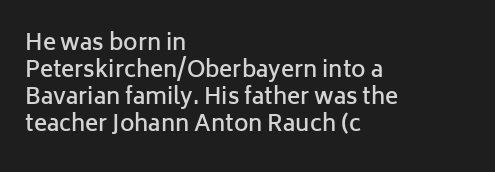
{"italic": "no", "bold": "semi", "underline": "no", "align": "left", "line_spacing_ratio": 1.23, "letter_spacing": "normal", "letter_spacing_em": 0.0, "glyph_px": 22}
